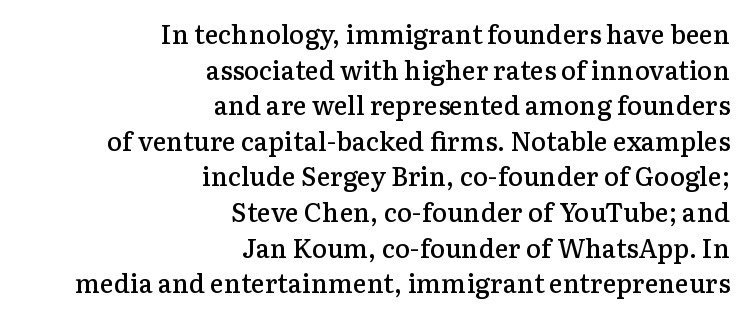
Q: Is the text bold? A: Semi-bold.
Q: Is the text italic (slanted)? A: No, it is upright.
Q: Is the text underlined? A: No.
Q: How is the paragraph aligned? A: Right-aligned.
Q: Is the spacing between letters normal or unusually wide? A: Normal.
Q: Is the spacing between lines tight, normal or loose? A: Normal.
